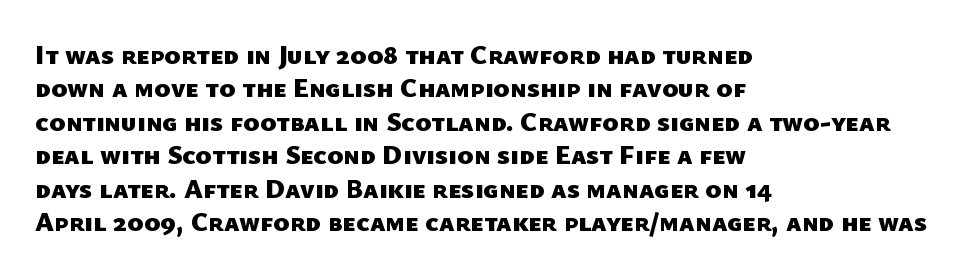
The image shows 27 px bold type; set left-aligned, line spacing 1.24x, normal letter spacing, not underlined.
